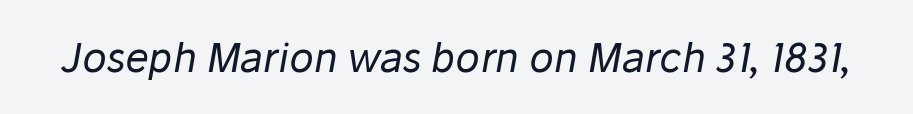
The image shows 40 px regular-weight type, italic (leaning right); set normal letter spacing, not underlined; low stroke contrast and a medium x-height.
